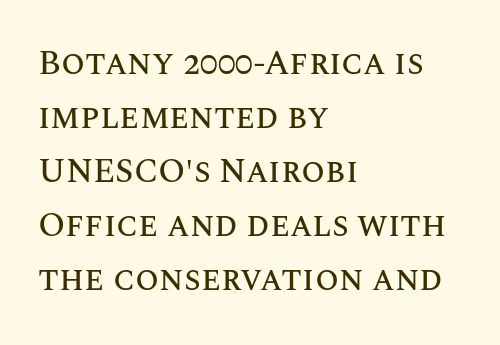
The image shows 34 px text type, upright; set left-aligned, normal line spacing (1.59x), normal letter spacing, not underlined; medium stroke contrast and a large x-height.
